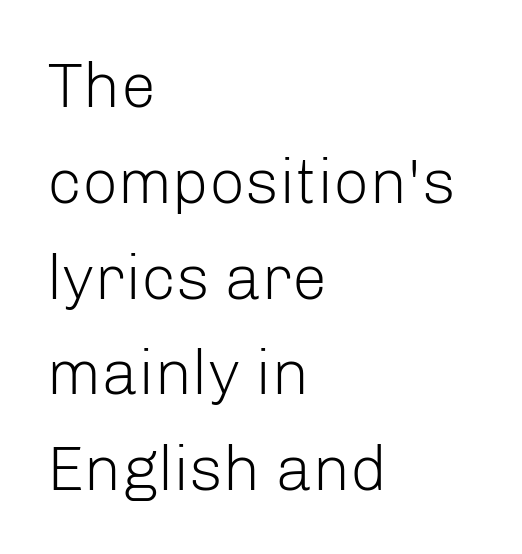
Q: Is the text bold? A: No.
Q: Is the text italic (slanted)? A: No, it is upright.
Q: Is the typeface a serif or a sans-serif typeface? A: Sans-serif.
Q: Is the text underlined? A: No.
Q: How is the paragraph aligned? A: Left-aligned.
Q: Is the spacing between letters normal or unusually wide? A: Normal.
Q: Is the spacing between lines tight, normal or loose? A: Normal.
Q: Width (condensed, normal, or wide)? A: Normal.
Q: Stroke contrast? A: Low.
Q: x-height? A: Medium.
Q: Monospaced? A: No.
